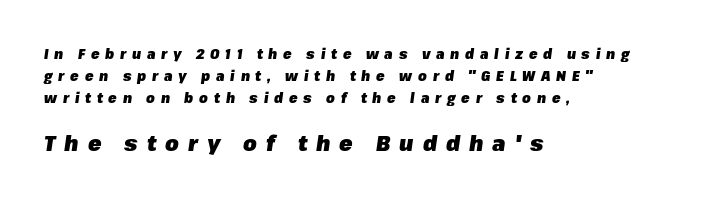
The image shows 22 px bold type, italic (leaning right); set left-aligned, normal line spacing (1.56x), unusually wide letter spacing (+0.41 em), not underlined; the second (bottom) block is 1.57x larger.
